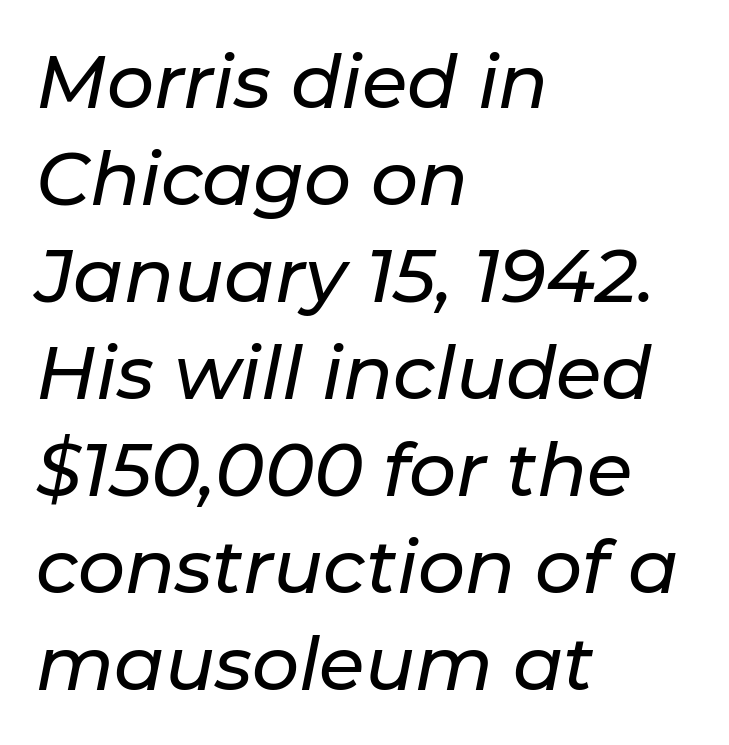
{"italic": "yes", "lean": "right", "slant_degrees": 11, "width": "normal", "stroke_contrast": "low", "x_height": "medium", "monospaced": "no", "underline": "no", "align": "left", "line_spacing": "normal", "line_spacing_ratio": 1.31, "letter_spacing": "normal", "letter_spacing_em": 0.0, "glyph_px": 74}
